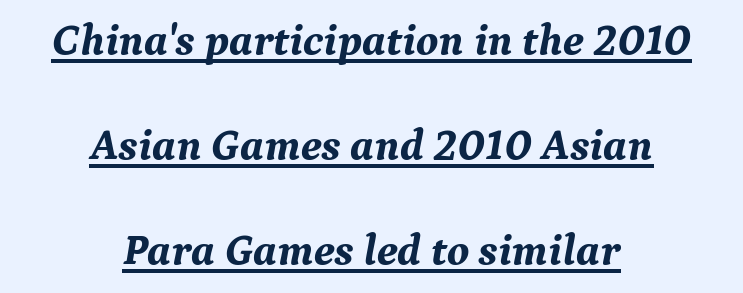
{"serif": "yes", "italic": "yes", "lean": "right", "slant_degrees": 9, "bold": "yes", "weight": "bold", "width": "normal", "stroke_contrast": "medium", "x_height": "medium", "monospaced": "no", "underline": "yes", "align": "center", "line_spacing": "loose", "line_spacing_ratio": 2.39, "letter_spacing": "normal", "letter_spacing_em": 0.0, "glyph_px": 44}
